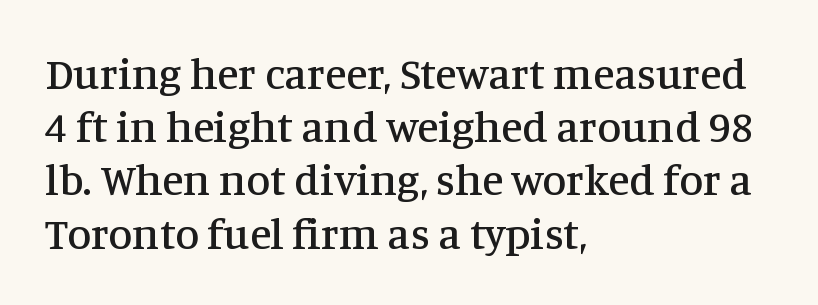
The image shows 44 px serif type, upright; set left-aligned, line spacing 1.21x, normal letter spacing, not underlined; medium stroke contrast and a large x-height.
